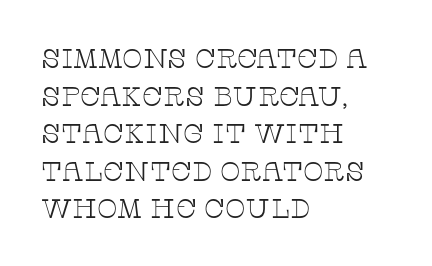
The image shows 27 px text type, upright; set left-aligned, normal line spacing (1.39x), normal letter spacing, not underlined.
